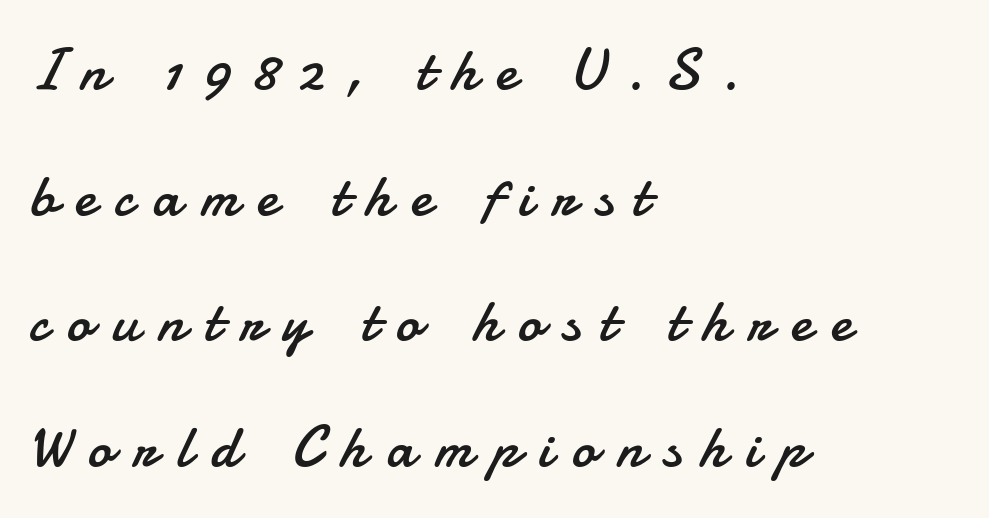
Q: Is the text bold? A: No.
Q: Is the text italic (slanted)? A: Yes.
Q: Is the typeface a serif or a sans-serif typeface? A: Sans-serif.
Q: Is the text underlined? A: No.
Q: How is the paragraph aligned? A: Left-aligned.
Q: Is the spacing between letters normal or unusually wide? A: Unusually wide.
Q: Is the spacing between lines tight, normal or loose? A: Loose.
Q: Width (condensed, normal, or wide)? A: Normal.
Q: Stroke contrast? A: Low.
Q: x-height? A: Small.
Q: Monospaced? A: No.
